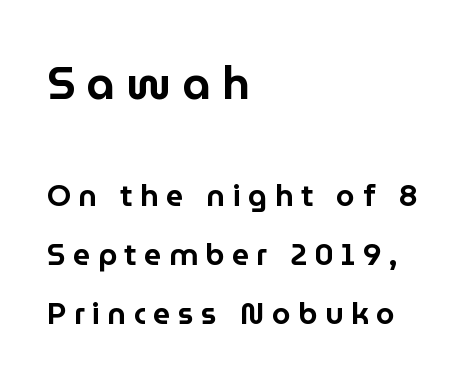
The image shows 45 px sans-serif type, upright; set left-aligned, loose line spacing (1.96x), unusually wide letter spacing (+0.25 em), not underlined; the first (top) block is 1.5x larger; low stroke contrast and a medium x-height.
